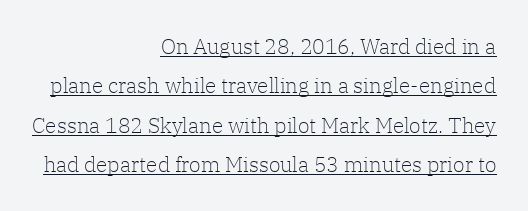
Q: Is the text bold? A: No.
Q: Is the text italic (slanted)? A: No, it is upright.
Q: Is the text underlined? A: Yes.
Q: How is the paragraph aligned? A: Right-aligned.
Q: Is the spacing between letters normal or unusually wide? A: Normal.
